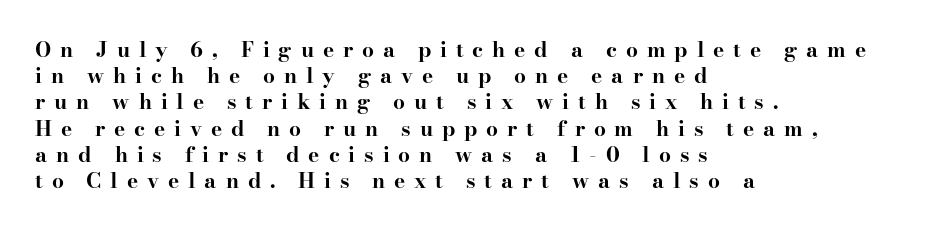
The space between consecutive lines is moderate. Unlike italic type, these characters show no tilt at all. The horizontal fit of the characters is loose and conspicuously gappy. Visually the block forms a straight wall on the left and a jagged coastline on the right. Typographic density is high because the face is bold.
